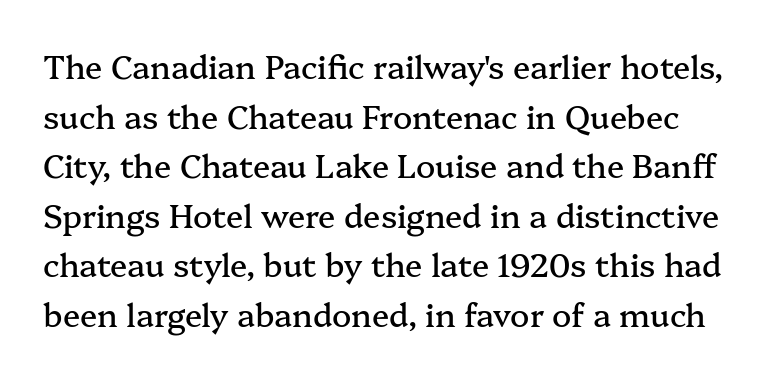
The image shows 32 px serif type, upright; set normal line spacing (1.55x), normal letter spacing, not underlined; medium stroke contrast and a medium x-height.
